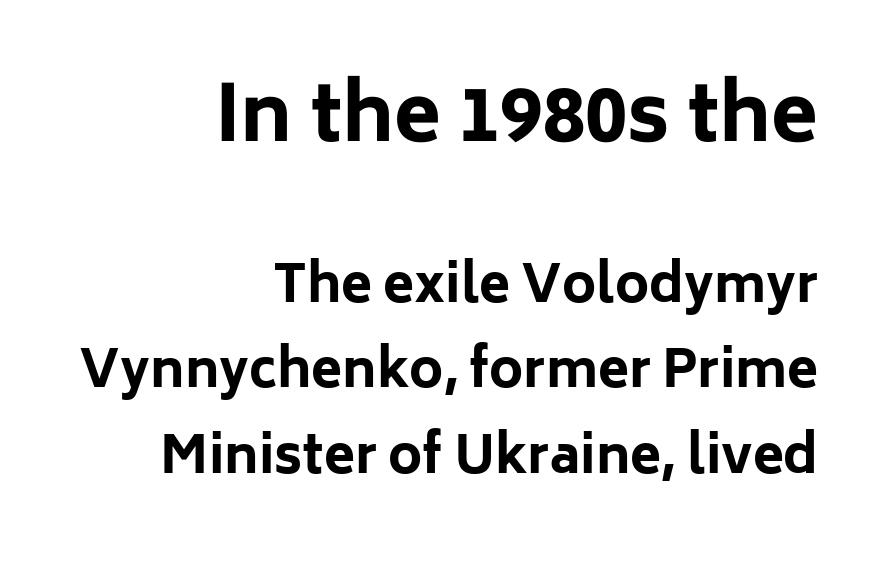
The image shows 77 px bold sans-serif type, upright; set right-aligned, normal line spacing (1.67x), normal letter spacing, not underlined; the first (top) block is 1.51x larger; low stroke contrast and a medium x-height.
